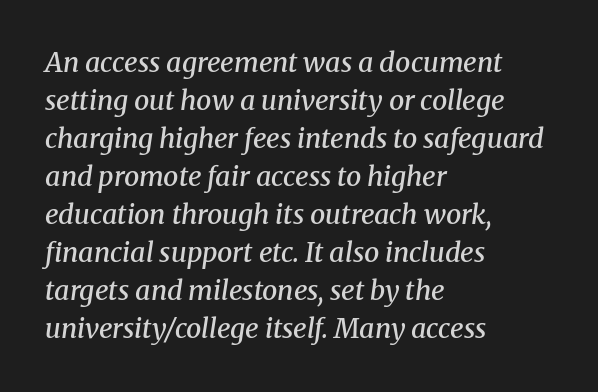
{"italic": "yes", "lean": "right", "slant_degrees": 8, "bold": "semi", "underline": "no", "align": "left", "line_spacing": "normal", "line_spacing_ratio": 1.41, "letter_spacing": "normal", "letter_spacing_em": 0.0, "glyph_px": 27}
